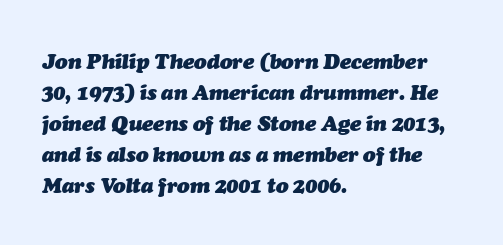
{"italic": "yes", "lean": "right", "slant_degrees": 7, "bold": "yes", "underline": "no", "align": "left", "line_spacing": "normal", "line_spacing_ratio": 1.48, "letter_spacing": "normal", "letter_spacing_em": 0.0, "glyph_px": 21}
